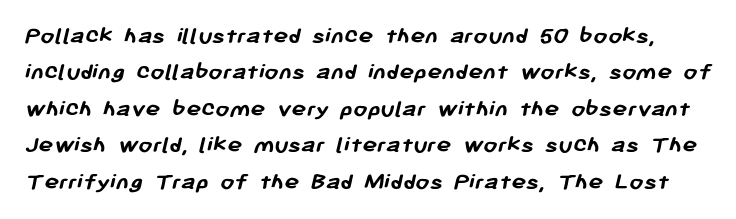
The image shows 25 px bold type; set normal line spacing (1.46x), normal letter spacing, not underlined.
